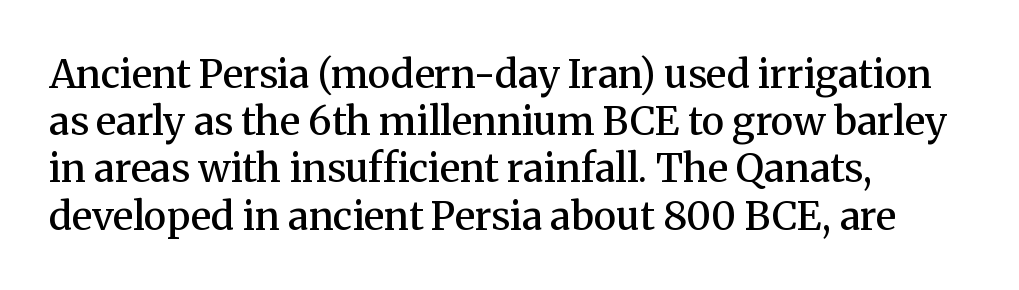
{"serif": "yes", "italic": "no", "bold": "semi", "weight": "semibold", "width": "normal", "stroke_contrast": "medium", "x_height": "medium", "monospaced": "no", "underline": "no", "align": "left", "line_spacing_ratio": 1.21, "letter_spacing": "normal", "letter_spacing_em": 0.0, "glyph_px": 39}
